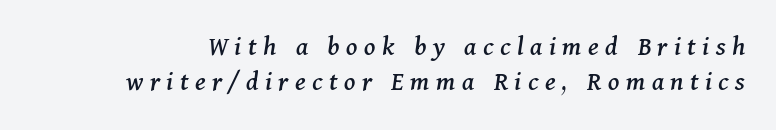
Q: Is the text italic (slanted)? A: Yes, it leans right by about 11 degrees.
Q: Is the typeface a serif or a sans-serif typeface? A: Serif.
Q: Is the text underlined? A: No.
Q: Is the spacing between letters normal or unusually wide? A: Unusually wide.
Q: Is the spacing between lines tight, normal or loose? A: Normal.
Q: Width (condensed, normal, or wide)? A: Normal.
Q: Stroke contrast? A: Medium.
Q: x-height? A: Medium.
Q: Monospaced? A: No.
